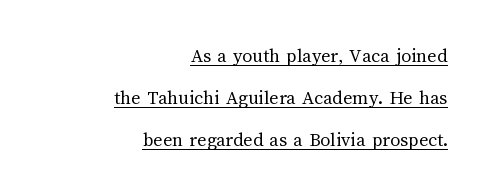
Q: Is the text bold? A: No.
Q: Is the text italic (slanted)? A: No, it is upright.
Q: Is the text underlined? A: Yes.
Q: How is the paragraph aligned? A: Right-aligned.
Q: Is the spacing between letters normal or unusually wide? A: Normal.
Q: Is the spacing between lines tight, normal or loose? A: Loose.
